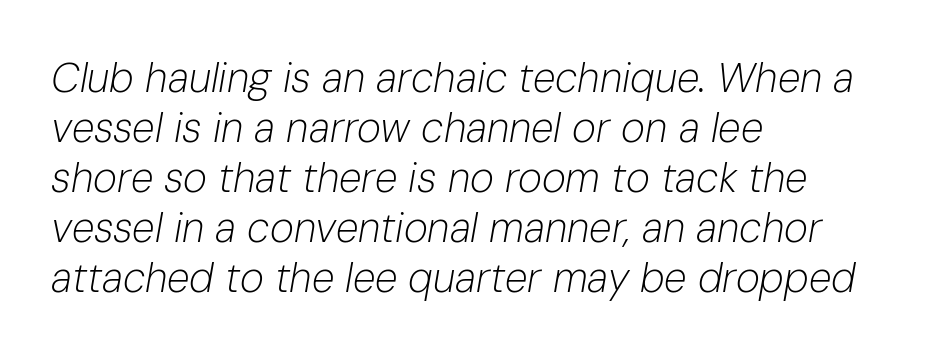
The image shows 41 px light type, italic (leaning right); set left-aligned, line spacing 1.22x, normal letter spacing, not underlined; low stroke contrast and a medium x-height.
